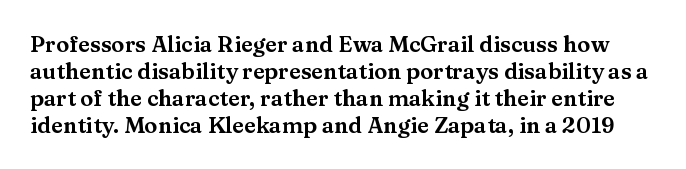
The gaps between neighbouring characters are ordinary and unremarkable. Is there any slant? The stems are plumb. Lines of text with bare space underneath.
